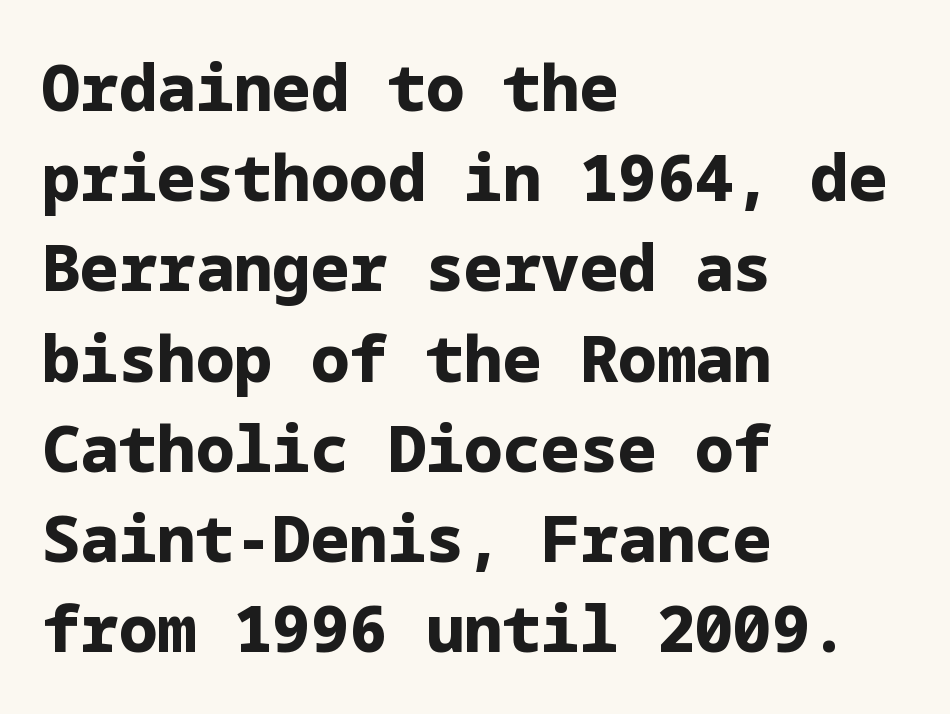
Q: Is the text bold? A: Yes.
Q: Is the text italic (slanted)? A: No, it is upright.
Q: Is the typeface a serif or a sans-serif typeface? A: Sans-serif.
Q: Is the text underlined? A: No.
Q: How is the paragraph aligned? A: Left-aligned.
Q: Is the spacing between letters normal or unusually wide? A: Normal.
Q: Is the spacing between lines tight, normal or loose? A: Normal.
Q: Width (condensed, normal, or wide)? A: Normal.
Q: Stroke contrast? A: Low.
Q: x-height? A: Medium.
